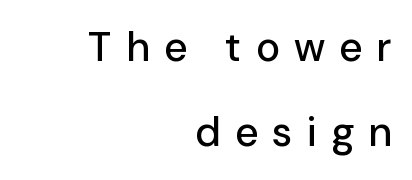
Q: Is the text italic (slanted)? A: No, it is upright.
Q: Is the typeface a serif or a sans-serif typeface? A: Sans-serif.
Q: Is the text underlined? A: No.
Q: How is the paragraph aligned? A: Right-aligned.
Q: Is the spacing between letters normal or unusually wide? A: Unusually wide.
Q: Is the spacing between lines tight, normal or loose? A: Loose.
Q: Width (condensed, normal, or wide)? A: Normal.
Q: Stroke contrast? A: Low.
Q: x-height? A: Medium.
Q: Monospaced? A: No.
